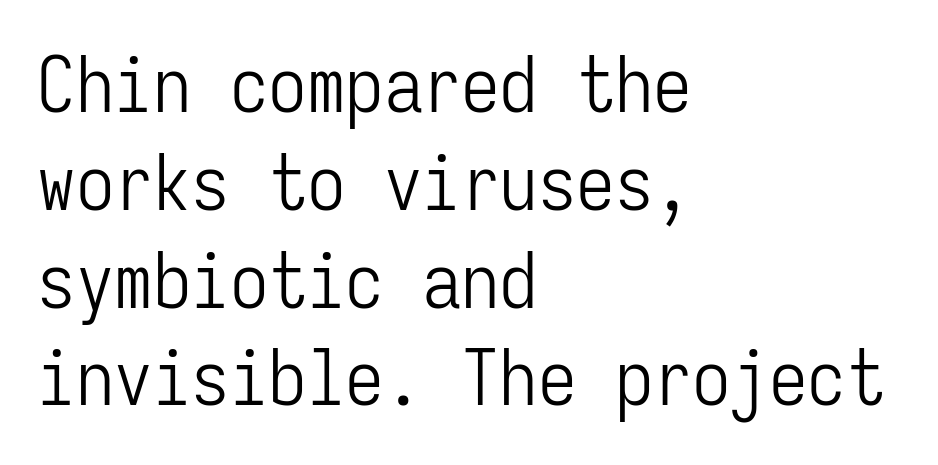
{"serif": "no", "italic": "no", "bold": "no", "weight": "light", "width": "condensed", "stroke_contrast": "low", "x_height": "medium", "monospaced": "yes", "underline": "no", "align": "left", "line_spacing": "normal", "line_spacing_ratio": 1.27, "letter_spacing": "normal", "letter_spacing_em": 0.0, "glyph_px": 77}
